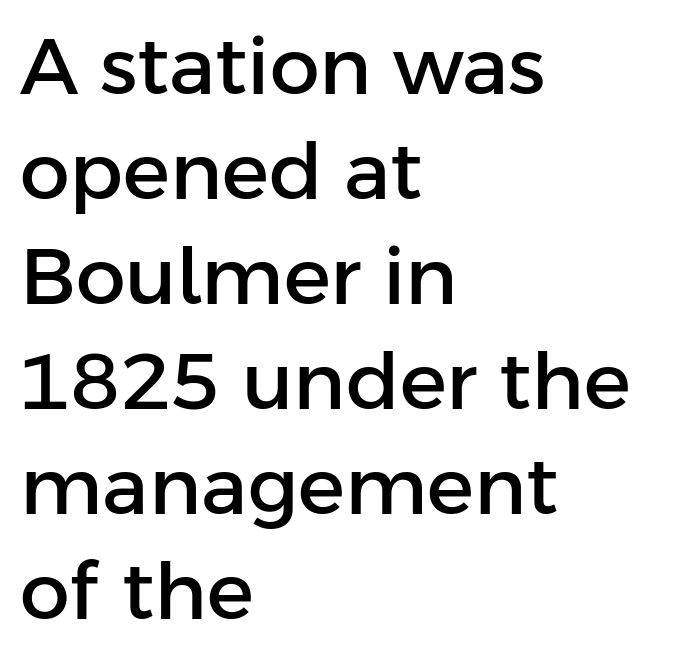
The image shows 79 px sans-serif type, upright; set left-aligned, normal line spacing (1.33x), normal letter spacing, not underlined; low stroke contrast and a medium x-height.
